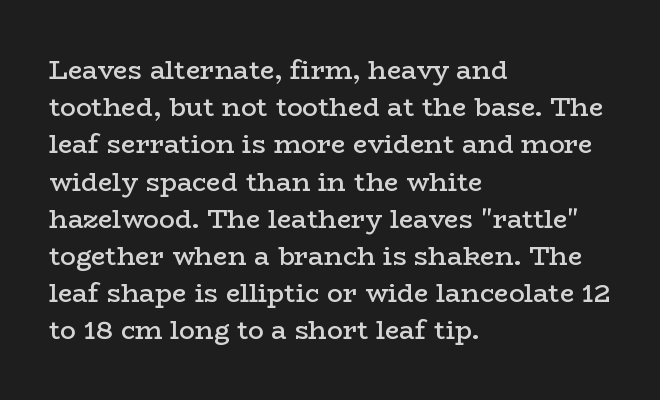
The strokes are fattened partway — semibold, not bold. The rendering uses a moderate line-height, typical for paragraphs. This sample uses plain, unmodified letter spacing. Any mark beneath the type? The region is blank.
